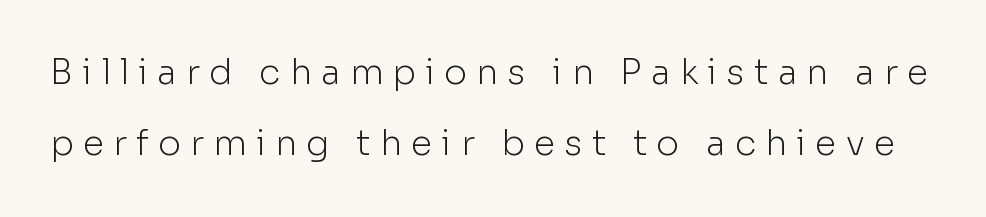
{"serif": "no", "italic": "no", "bold": "no", "weight": "light", "width": "normal", "stroke_contrast": "low", "x_height": "medium", "monospaced": "no", "underline": "no", "line_spacing": "loose", "line_spacing_ratio": 2.04, "letter_spacing": "wide", "letter_spacing_em": 0.26, "glyph_px": 35}
